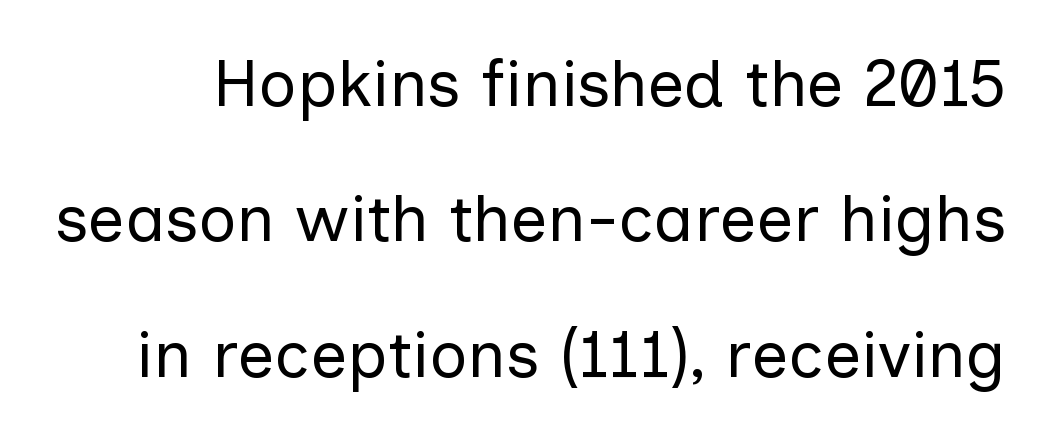
Q: Is the text bold? A: No.
Q: Is the text italic (slanted)? A: No, it is upright.
Q: Is the typeface a serif or a sans-serif typeface? A: Sans-serif.
Q: Is the text underlined? A: No.
Q: Is the spacing between letters normal or unusually wide? A: Normal.
Q: Is the spacing between lines tight, normal or loose? A: Loose.
Q: Width (condensed, normal, or wide)? A: Normal.
Q: Stroke contrast? A: Low.
Q: x-height? A: Medium.
Q: Monospaced? A: No.
